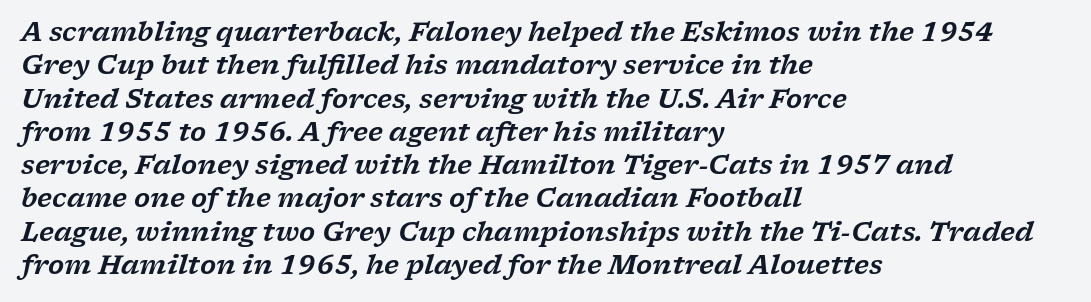
{"italic": "yes", "lean": "right", "slant_degrees": 17, "underline": "no", "align": "left", "line_spacing": "normal", "line_spacing_ratio": 1.28, "letter_spacing": "normal", "letter_spacing_em": 0.0, "glyph_px": 26}
